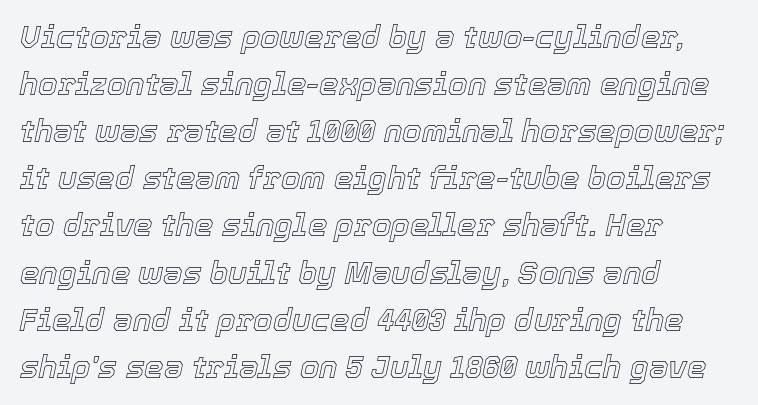
{"italic": "yes", "lean": "right", "slant_degrees": 12, "width": "normal", "x_height": "medium", "monospaced": "no", "underline": "no", "align": "left", "line_spacing": "normal", "line_spacing_ratio": 1.52, "letter_spacing": "normal", "letter_spacing_em": 0.0, "glyph_px": 31}
